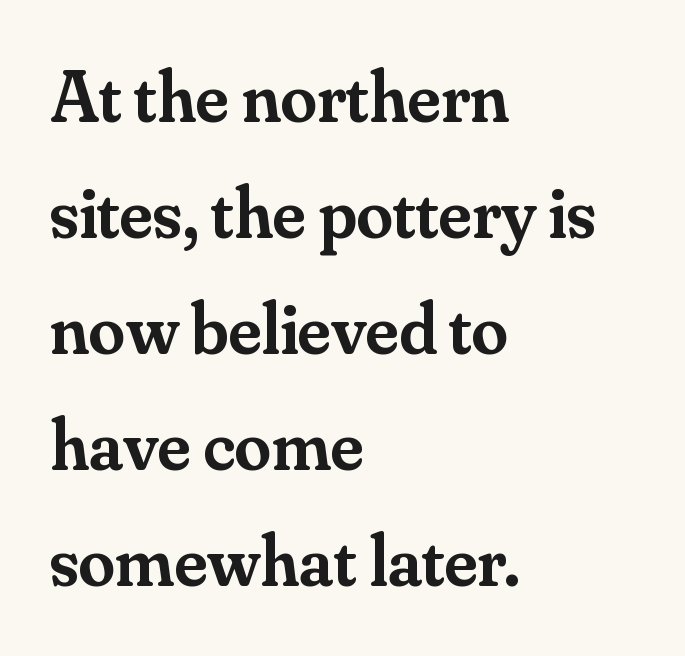
These lines carry some extra weight — a demibold, not a full bold. Proportional: the letters do not fall into vertical columns. Descenders hang freely into open space. The face used here is rendered with its standard letterfit. The designer went with a serif here, giving each stem small feet. Regarding leading, the lines here are spaced in the standard way.
